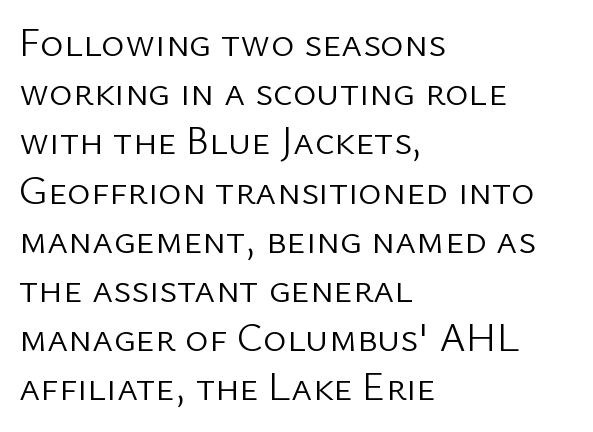
{"serif": "no", "italic": "no", "bold": "no", "weight": "light", "width": "normal", "stroke_contrast": "low", "x_height": "medium", "monospaced": "no", "underline": "no", "align": "left", "line_spacing_ratio": 1.23, "letter_spacing": "normal", "letter_spacing_em": 0.0, "glyph_px": 40}
